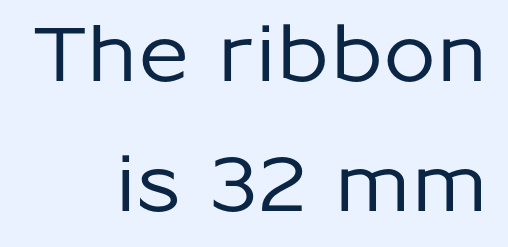
Q: Is the text italic (slanted)? A: No, it is upright.
Q: Is the typeface a serif or a sans-serif typeface? A: Sans-serif.
Q: Is the text underlined? A: No.
Q: How is the paragraph aligned? A: Right-aligned.
Q: Is the spacing between letters normal or unusually wide? A: Normal.
Q: Width (condensed, normal, or wide)? A: Normal.
Q: Stroke contrast? A: Low.
Q: x-height? A: Medium.
Q: Monospaced? A: No.
